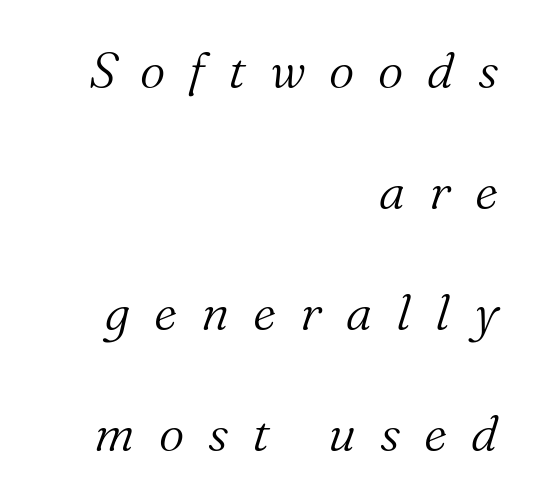
Q: Is the text bold? A: No.
Q: Is the text italic (slanted)? A: Yes, it leans right by about 16 degrees.
Q: Is the typeface a serif or a sans-serif typeface? A: Serif.
Q: Is the text underlined? A: No.
Q: How is the paragraph aligned? A: Right-aligned.
Q: Is the spacing between letters normal or unusually wide? A: Unusually wide.
Q: Is the spacing between lines tight, normal or loose? A: Loose.
Q: Width (condensed, normal, or wide)? A: Normal.
Q: Stroke contrast? A: Medium.
Q: x-height? A: Medium.
Q: Monospaced? A: No.
